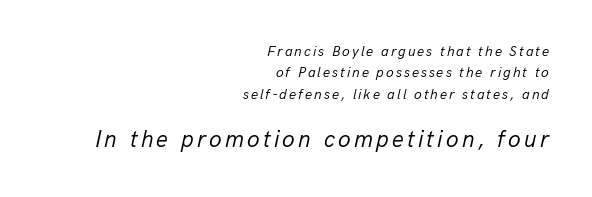
The image shows 23 px text type, italic (leaning right); set right-aligned, normal line spacing (1.53x), not underlined; the second (bottom) block is 1.64x larger.
